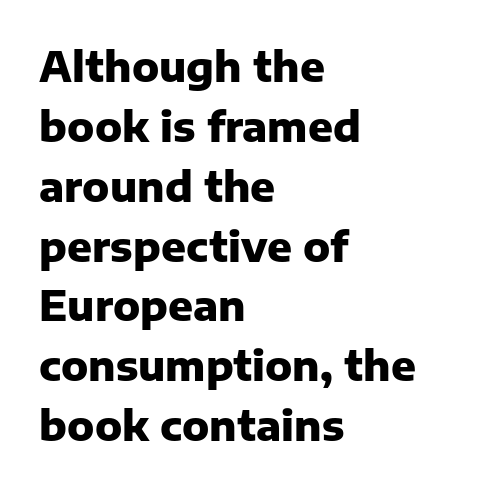
{"serif": "no", "italic": "no", "bold": "yes", "weight": "heavy", "width": "normal", "stroke_contrast": "low", "x_height": "medium", "monospaced": "no", "underline": "no", "align": "left", "line_spacing": "normal", "line_spacing_ratio": 1.46, "letter_spacing": "normal", "letter_spacing_em": 0.0, "glyph_px": 41}
